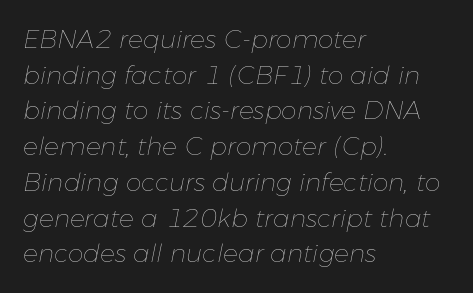
Evenly set lines give the paragraph a standard silhouette. Short note: letters normally spaced. The passage shown is not underscored anywhere. Which margin do the lines hug? The left one — the right edge is uneven. Letters have the restrained weight of plain body copy at most.
